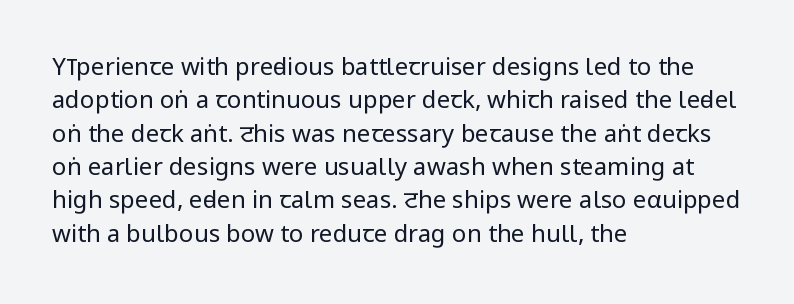
Q: Is the text bold? A: No.
Q: Is the text italic (slanted)? A: No, it is upright.
Q: Is the text underlined? A: No.
Q: How is the paragraph aligned? A: Left-aligned.
Q: Is the spacing between letters normal or unusually wide? A: Normal.
Q: Is the spacing between lines tight, normal or loose? A: Normal.
